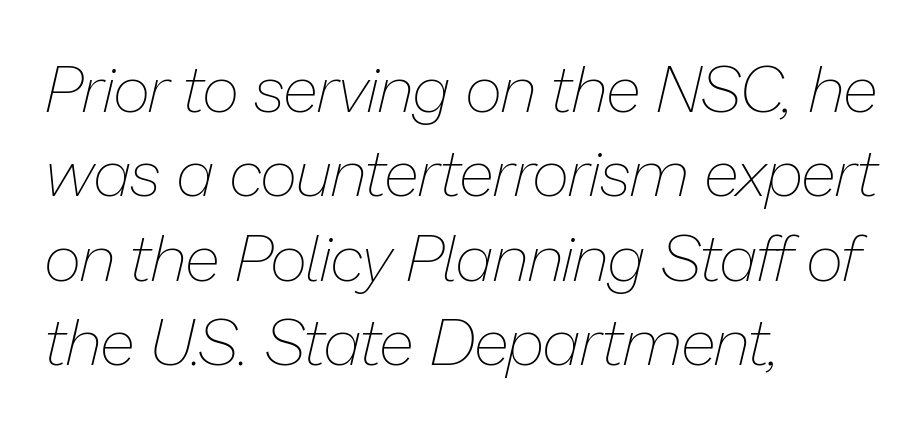
The image shows 65 px thin type, italic (leaning right); set left-aligned, normal line spacing (1.3x), normal letter spacing, not underlined; low stroke contrast and a medium x-height.
